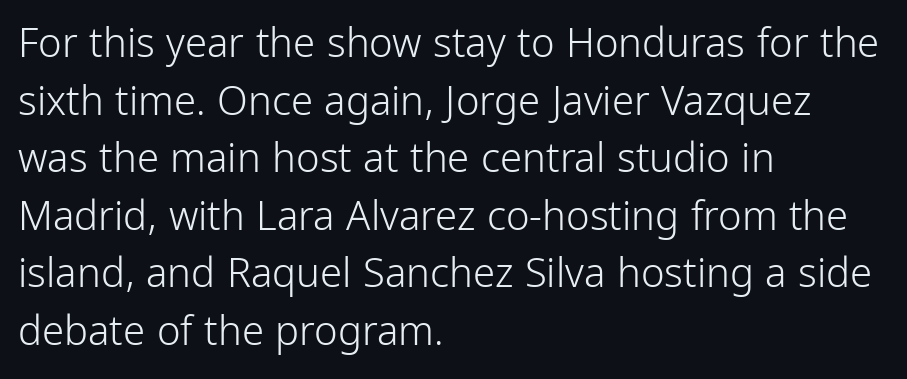
{"serif": "no", "italic": "no", "bold": "no", "weight": "light", "width": "condensed", "stroke_contrast": "low", "x_height": "medium", "monospaced": "no", "underline": "no", "align": "left", "line_spacing": "normal", "line_spacing_ratio": 1.44, "letter_spacing": "normal", "letter_spacing_em": 0.0, "glyph_px": 40}
